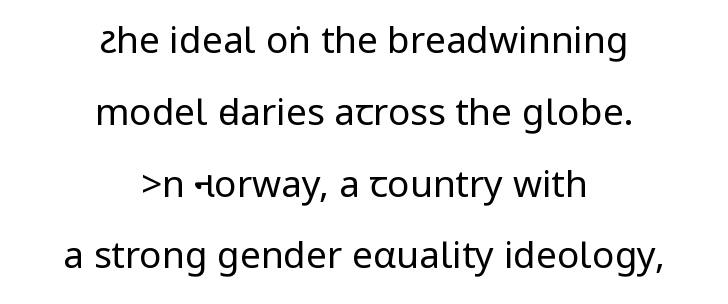
{"serif": "no", "italic": "no", "bold": "no", "weight": "regular", "width": "condensed", "stroke_contrast": "low", "underline": "no", "align": "center", "line_spacing": "loose", "line_spacing_ratio": 1.94, "letter_spacing": "normal", "letter_spacing_em": 0.0, "glyph_px": 37}
